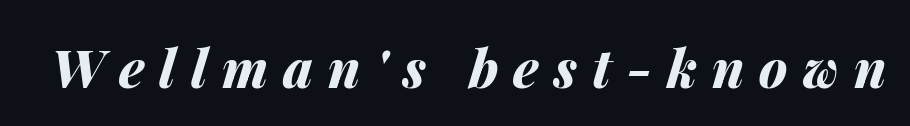
Varying glyph widths throughout — classic text-font behaviour. The lettering tilts uniformly, giving the passage an italic look. Honestly, there is no underline to notice here at all. This rendering widens character spacing well past its baseline value.
